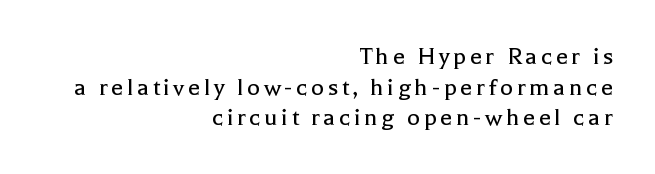
The paragraph has a hard right edge and a soft left edge. Baseline-to-baseline distance is barely more than the letter height. The weight would be labelled regular, book, light, or lighter still. You can tell it's not italic because the verticals are truly vertical.
